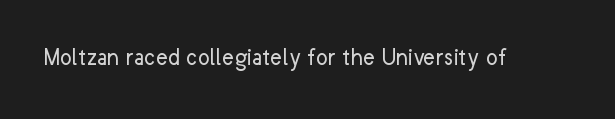
The rendering keeps characters at their native spacing. The font sits on the lighter half of the weight spectrum, regular included. Quick note: underline off. Is there any slant? The stems are plumb.
